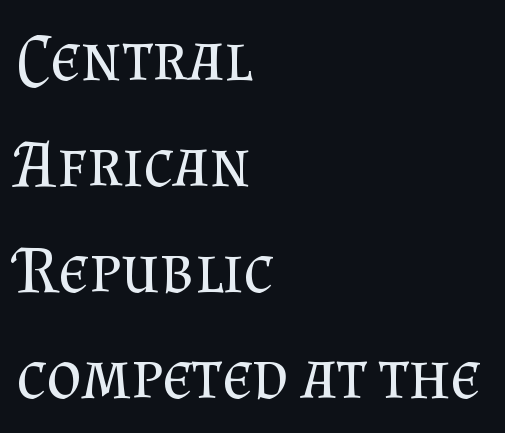
The image shows 68 px regular-weight serif type, upright; set left-aligned, normal line spacing (1.56x), normal letter spacing, not underlined; medium stroke contrast and a small x-height.
